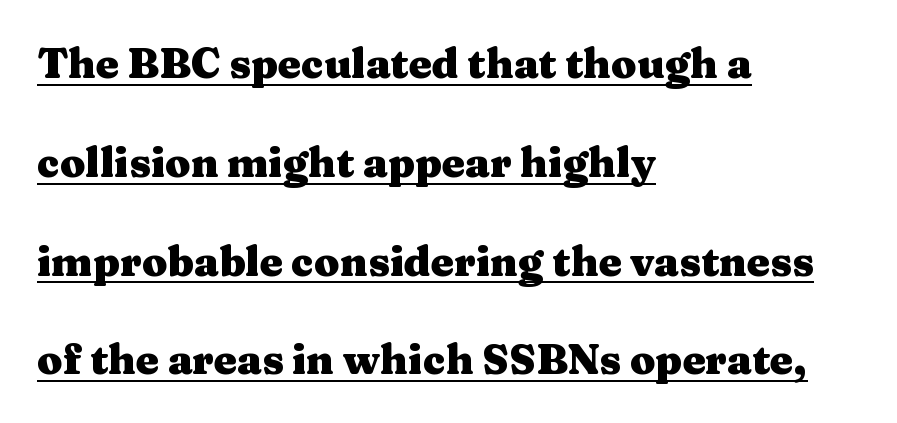
The image shows 41 px heavy, wide serif type, upright; set left-aligned, loose line spacing (2.41x), normal letter spacing, underlined; medium stroke contrast and a medium x-height.
